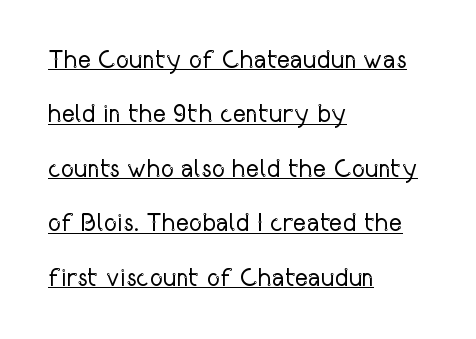
The specimen includes a rule beneath the text block's lines. The font's upright variant was chosen for this text. The face used here is rendered with its standard letterfit. The letters look calm and open, with moderate or lighter stems.
